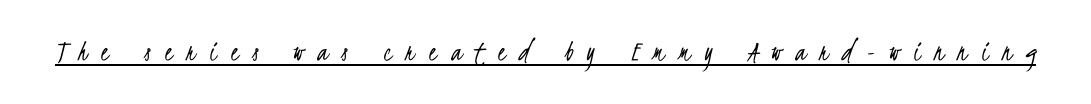
Q: Is the text bold? A: No.
Q: Is the typeface a serif or a sans-serif typeface? A: Sans-serif.
Q: Is the text underlined? A: Yes.
Q: Is the spacing between letters normal or unusually wide? A: Unusually wide.
Q: Width (condensed, normal, or wide)? A: Condensed.
Q: Stroke contrast? A: Low.
Q: x-height? A: Small.
Q: Monospaced? A: No.
